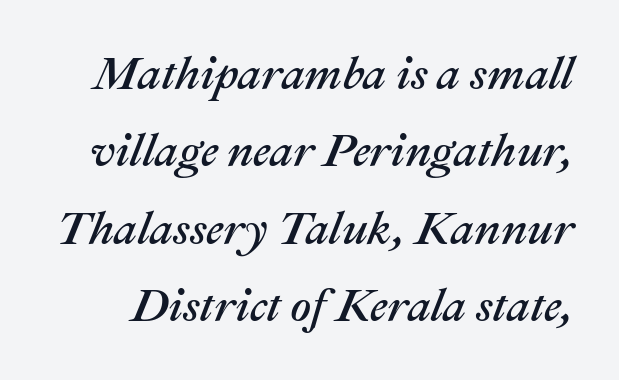
Q: Is the text italic (slanted)? A: Yes, it leans right by about 22 degrees.
Q: Is the text underlined? A: No.
Q: Is the spacing between letters normal or unusually wide? A: Normal.
Q: Is the spacing between lines tight, normal or loose? A: Normal.
Q: Width (condensed, normal, or wide)? A: Normal.
Q: Stroke contrast? A: Medium.
Q: x-height? A: Medium.
Q: Monospaced? A: No.
